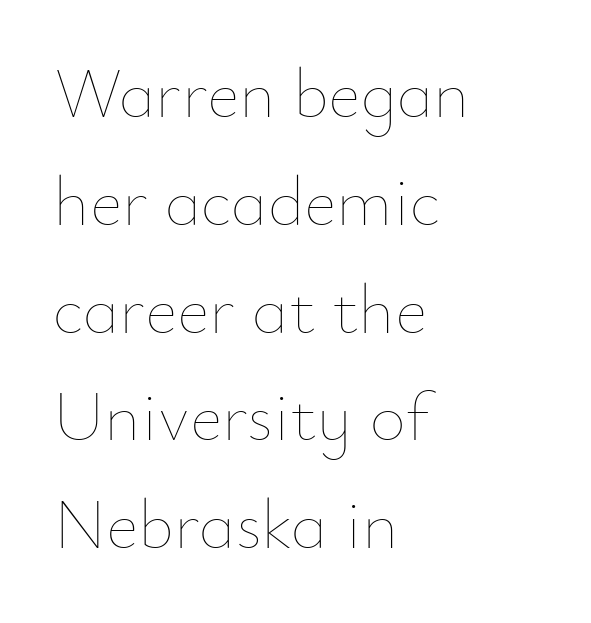
The image shows 70 px thin type, upright; set left-aligned, normal line spacing (1.54x), normal letter spacing, not underlined; low stroke contrast and a small x-height.
